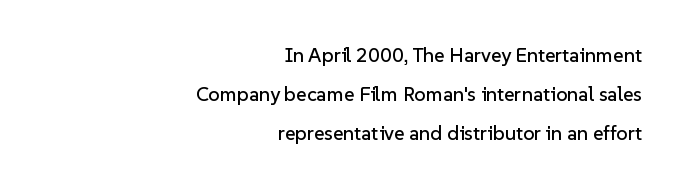
{"italic": "no", "underline": "no", "align": "right", "line_spacing": "loose", "line_spacing_ratio": 1.94, "letter_spacing": "normal", "letter_spacing_em": 0.0, "glyph_px": 20}
